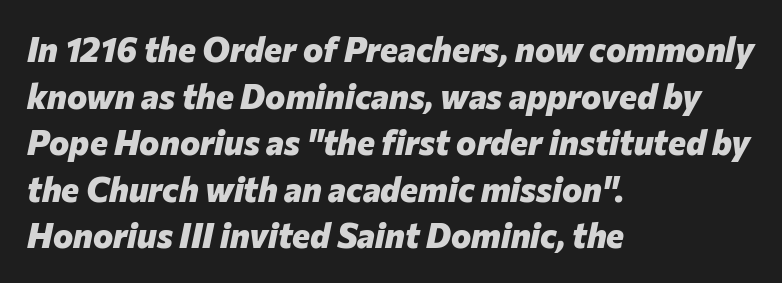
The image shows 34 px heavy type, italic (leaning right); set left-aligned, normal line spacing (1.37x), normal letter spacing, not underlined; low stroke contrast and a medium x-height.
